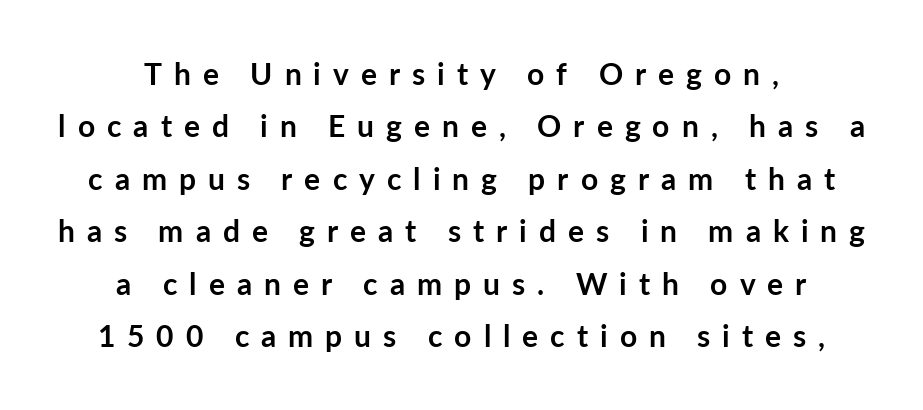
Q: Is the text bold? A: Yes.
Q: Is the text italic (slanted)? A: No, it is upright.
Q: Is the typeface a serif or a sans-serif typeface? A: Sans-serif.
Q: Is the text underlined? A: No.
Q: How is the paragraph aligned? A: Centered.
Q: Is the spacing between letters normal or unusually wide? A: Unusually wide.
Q: Width (condensed, normal, or wide)? A: Normal.
Q: Stroke contrast? A: Low.
Q: x-height? A: Medium.
Q: Monospaced? A: No.
